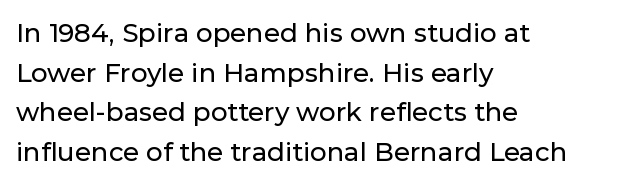
{"italic": "no", "underline": "no", "align": "left", "line_spacing": "normal", "line_spacing_ratio": 1.52, "letter_spacing": "normal", "letter_spacing_em": 0.0, "glyph_px": 26}
